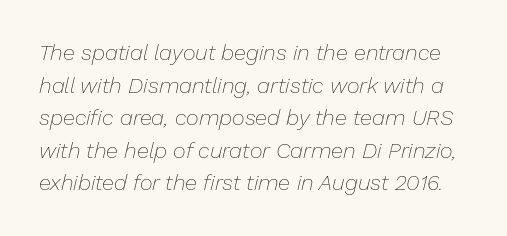
Caption: standard tracking, unaltered. Heaviness? Minimal to ordinary, like unemphasized prose. The font's italic variant was chosen for this text. Descenders are the only things crossing below the line. The passage shown stacks its lines at a standard gap.
